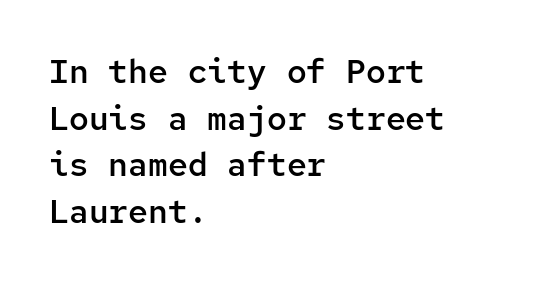
Designer's note — italics off, roman on. These lines are composed in type without serifs. Each line starts at the same left margin while the right side varies. Glance below the letters and you will spot only blank space. Note the uniform advance width — an 'i' takes as much space as an 'm'.
